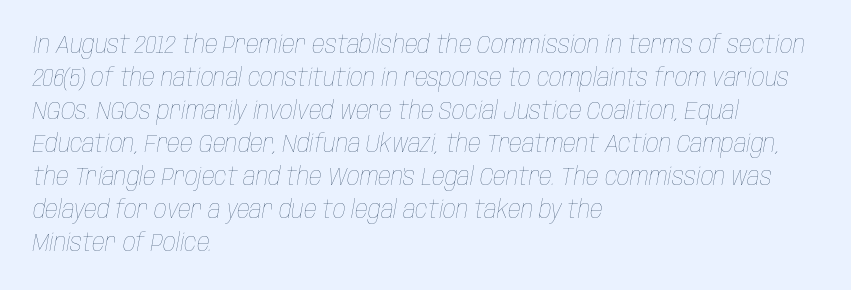
The image shows 25 px text type, italic (leaning right); set left-aligned, normal line spacing (1.32x), normal letter spacing, not underlined.
